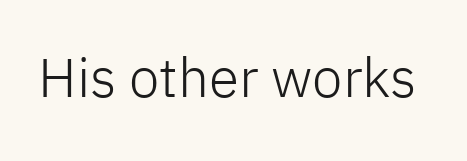
{"serif": "no", "italic": "no", "bold": "no", "weight": "light", "width": "normal", "stroke_contrast": "low", "x_height": "medium", "monospaced": "no", "underline": "no", "letter_spacing": "normal", "letter_spacing_em": 0.0, "glyph_px": 55}
